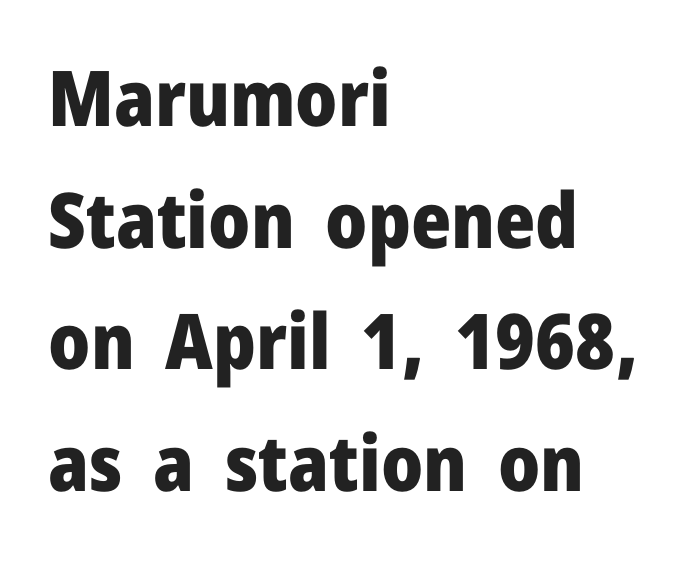
Q: Is the text bold? A: Yes.
Q: Is the text italic (slanted)? A: No, it is upright.
Q: Is the typeface a serif or a sans-serif typeface? A: Sans-serif.
Q: Is the text underlined? A: No.
Q: How is the paragraph aligned? A: Left-aligned.
Q: Is the spacing between letters normal or unusually wide? A: Normal.
Q: Is the spacing between lines tight, normal or loose? A: Normal.
Q: Width (condensed, normal, or wide)? A: Normal.
Q: Stroke contrast? A: Low.
Q: x-height? A: Medium.
Q: Monospaced? A: No.
